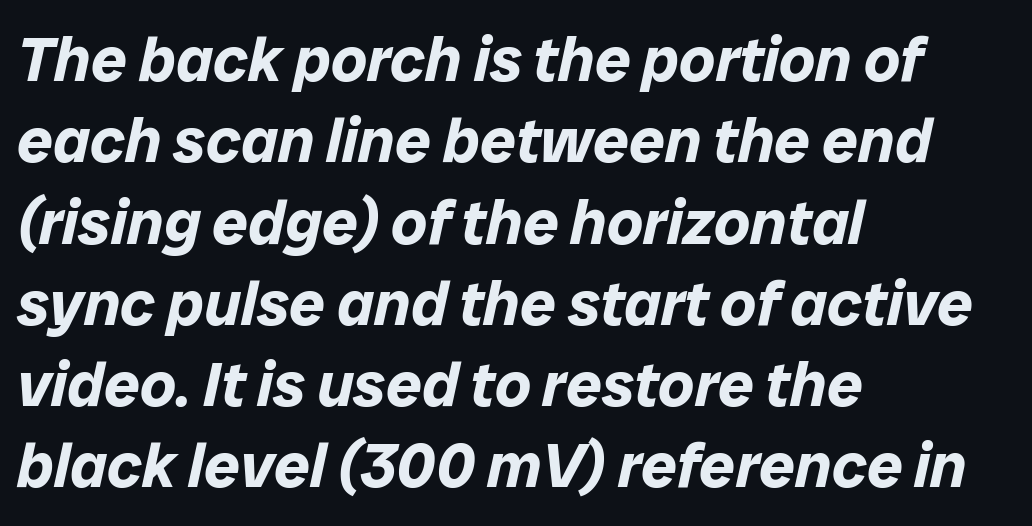
The image shows 63 px bold type, italic (leaning right); set left-aligned, normal line spacing (1.29x), normal letter spacing, not underlined; low stroke contrast and a medium x-height.
